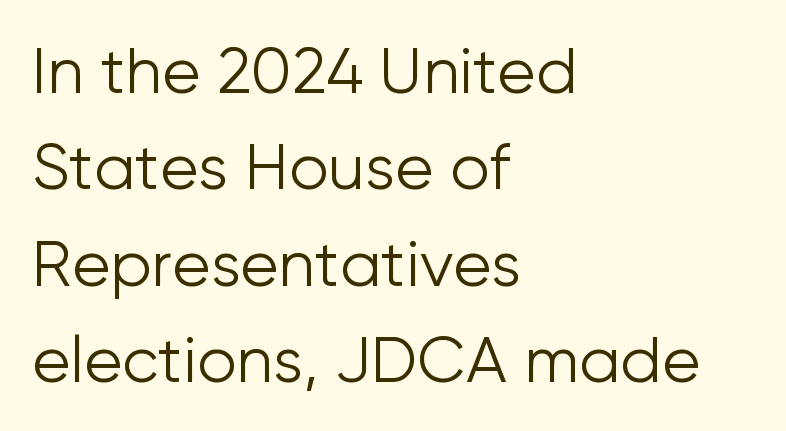
Q: Is the text bold? A: No.
Q: Is the text italic (slanted)? A: No, it is upright.
Q: Is the typeface a serif or a sans-serif typeface? A: Sans-serif.
Q: Is the text underlined? A: No.
Q: How is the paragraph aligned? A: Left-aligned.
Q: Is the spacing between letters normal or unusually wide? A: Normal.
Q: Is the spacing between lines tight, normal or loose? A: Normal.
Q: Width (condensed, normal, or wide)? A: Normal.
Q: Stroke contrast? A: Low.
Q: x-height? A: Medium.
Q: Monospaced? A: No.
